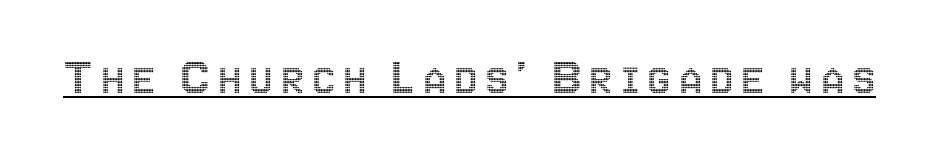
Q: Is the text italic (slanted)? A: No, it is upright.
Q: Is the text underlined? A: Yes.
Q: Width (condensed, normal, or wide)? A: Condensed.
Q: x-height? A: Large.
Q: Monospaced? A: No.
